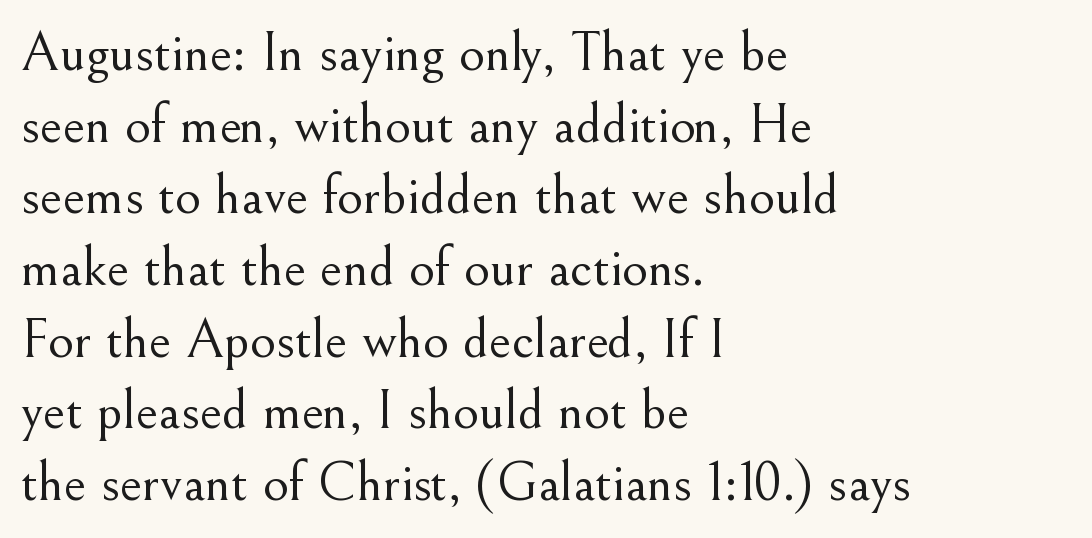
The image shows 56 px light serif type, upright; set left-aligned, normal line spacing (1.28x), normal letter spacing, not underlined; medium stroke contrast and a small x-height.
